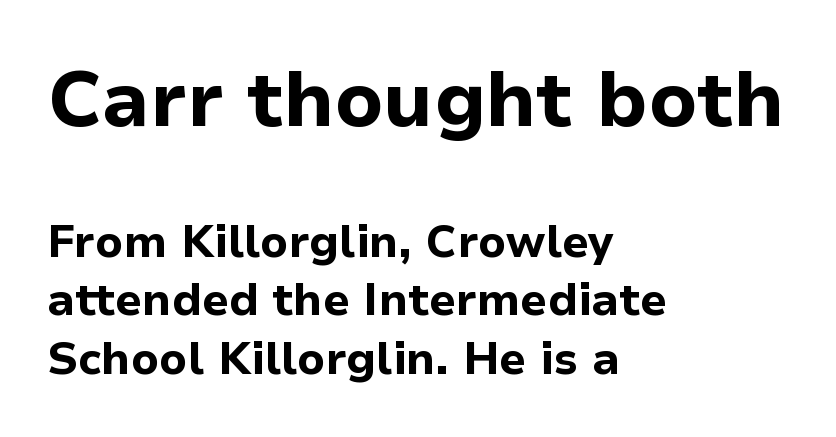
{"serif": "no", "italic": "no", "bold": "yes", "weight": "bold", "width": "normal", "stroke_contrast": "low", "x_height": "medium", "monospaced": "no", "underline": "no", "align": "left", "line_spacing": "normal", "line_spacing_ratio": 1.3, "letter_spacing": "normal", "letter_spacing_em": 0.0, "larger_block": "first", "size_ratio": 1.73, "glyph_px": 78}
